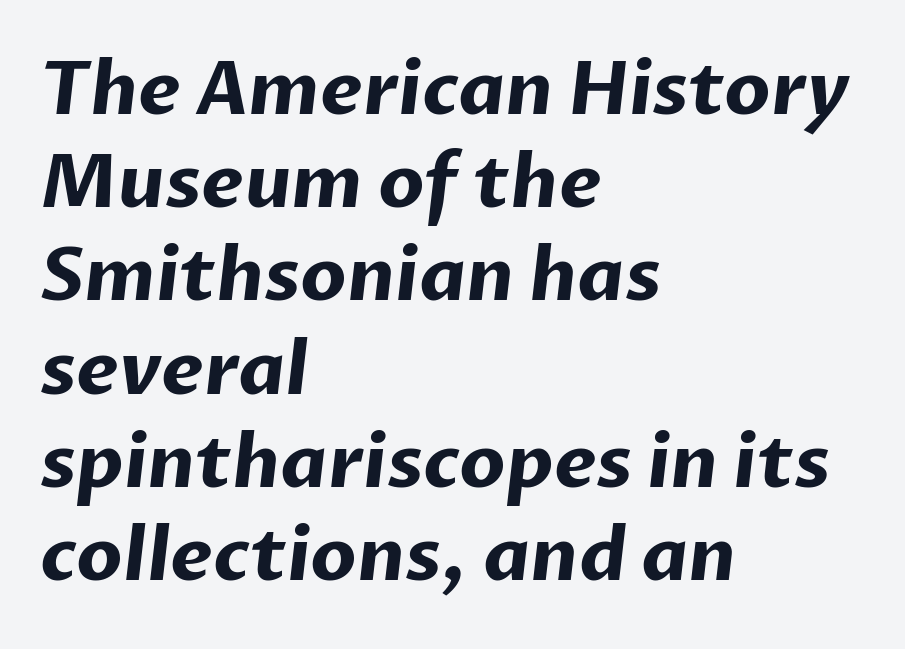
Type without underlining. The letters sit at their default tracking, neither squeezed nor spread. The text was rendered using a sans face with plain stroke endings. Its strokes are broad and dark, the hallmark of bold type.
